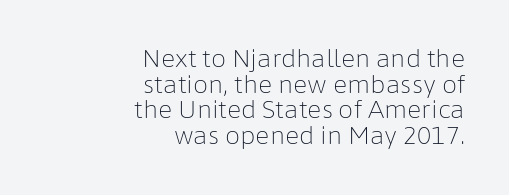
{"italic": "no", "bold": "no", "underline": "no", "align": "right", "line_spacing": "tight", "line_spacing_ratio": 1.07, "letter_spacing": "normal", "letter_spacing_em": 0.0, "glyph_px": 24}
